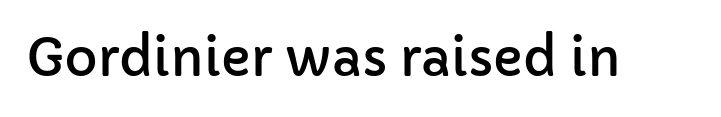
Q: Is the text italic (slanted)? A: No, it is upright.
Q: Is the typeface a serif or a sans-serif typeface? A: Sans-serif.
Q: Is the text underlined? A: No.
Q: Is the spacing between letters normal or unusually wide? A: Normal.
Q: Width (condensed, normal, or wide)? A: Normal.
Q: Stroke contrast? A: Low.
Q: x-height? A: Medium.
Q: Monospaced? A: No.
